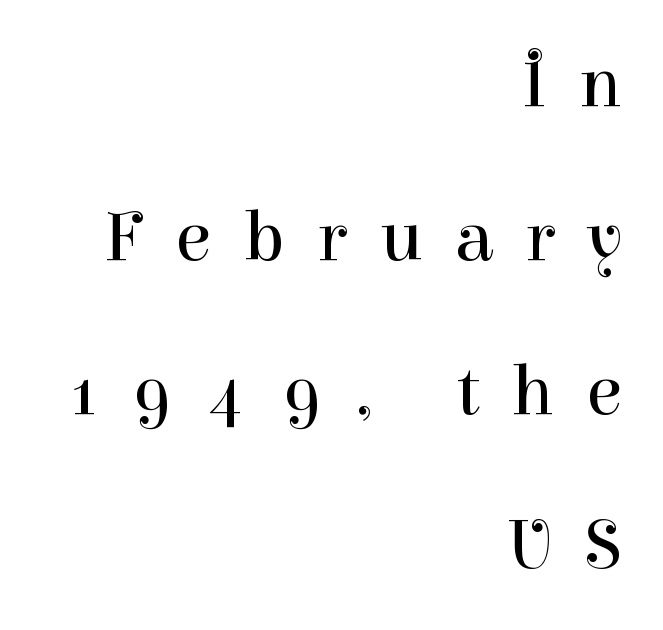
{"serif": "yes", "italic": "no", "bold": "no", "weight": "regular", "width": "normal", "stroke_contrast": "high", "x_height": "medium", "monospaced": "no", "underline": "no", "align": "right", "line_spacing": "loose", "line_spacing_ratio": 2.11, "letter_spacing": "wide", "letter_spacing_em": 0.44, "glyph_px": 73}
